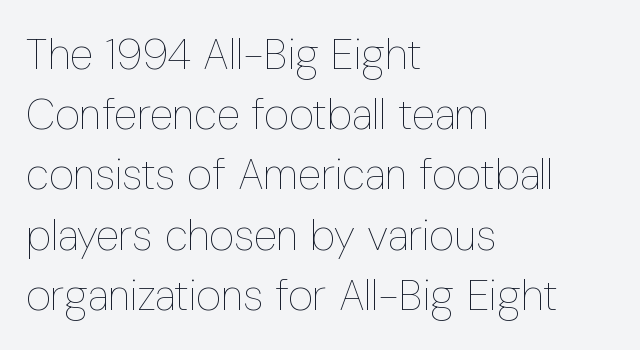
One-word summary of the alignment: left. Letters rest on an invisible, unmarked baseline. The letters advance in unequal steps, a hallmark of proportional type. Each word holds together tightly as a unit, with standard inter-letter gaps. The letters stand upright; this is a roman face. Weight: not bold — regular or lighter.
